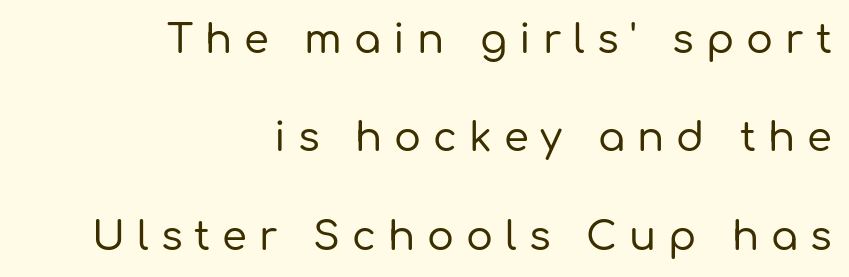
Style check: upright. The letters are spread apart with noticeably loose tracking. Font category for this specimen: sans-serif. This block would shrink considerably if given ordinary leading; it's expanded now. The compositor pushed each line to the right boundary.
